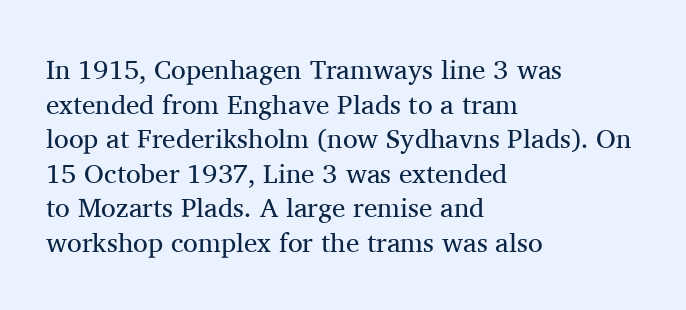
{"italic": "no", "bold": "no", "underline": "no", "align": "left", "line_spacing": "normal", "line_spacing_ratio": 1.28, "letter_spacing": "normal", "letter_spacing_em": 0.0, "glyph_px": 27}
